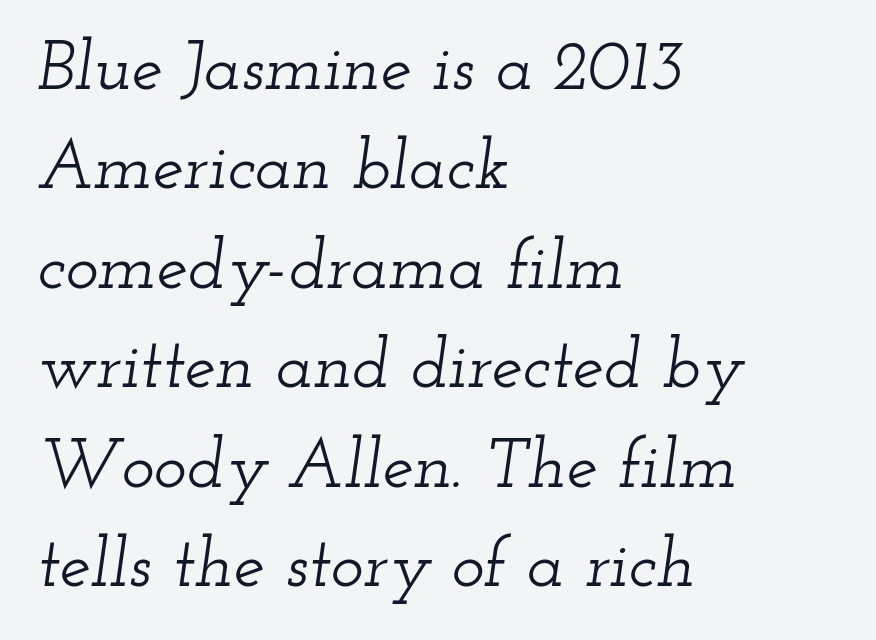
How would I describe the line gaps? Plain and ordinary. A serif font was chosen for this passage. If you drew a ruler down the left edge, every line would touch it. The rendering uses natural spacing where letterforms have individual widths.
